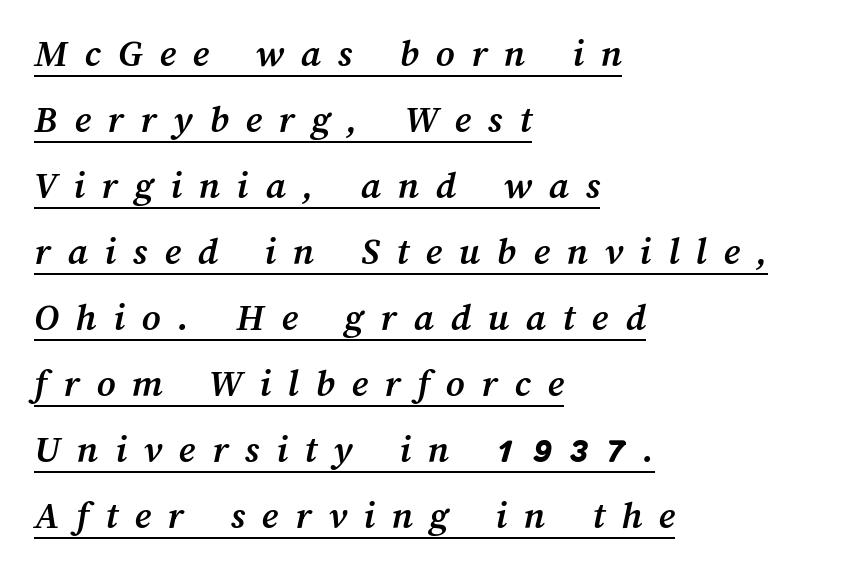
{"bold": "yes", "weight": "semibold", "width": "normal", "stroke_contrast": "medium", "x_height": "medium", "monospaced": "no", "underline": "yes", "align": "left", "line_spacing": "normal", "line_spacing_ratio": 1.65, "letter_spacing": "wide", "letter_spacing_em": 0.42, "glyph_px": 40}
